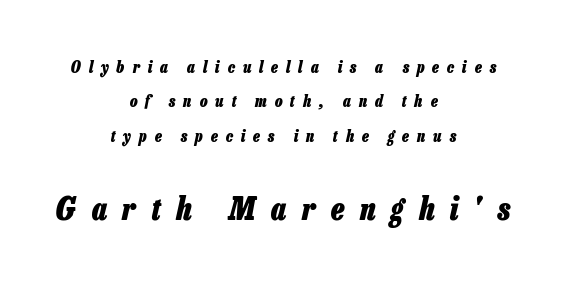
The image shows 31 px heavy, condensed type, italic (leaning right); set centered, loose line spacing (2.15x), unusually wide letter spacing (+0.5 em), not underlined; the second (bottom) block is 1.94x larger; low stroke contrast and a medium x-height.
